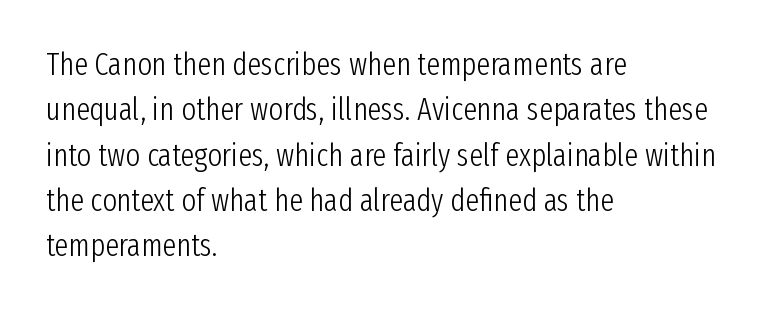
{"serif": "no", "italic": "no", "bold": "no", "weight": "light", "width": "condensed", "stroke_contrast": "low", "x_height": "medium", "monospaced": "no", "underline": "no", "align": "left", "line_spacing": "normal", "line_spacing_ratio": 1.46, "letter_spacing": "normal", "letter_spacing_em": 0.0, "glyph_px": 31}
